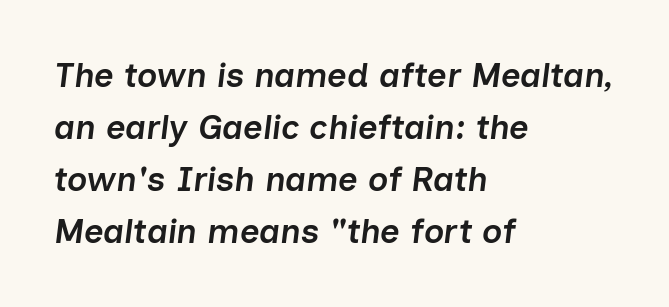
An italicized treatment has been applied to the whole sample. These lines carry some extra weight — a demibold, not a full bold. A classic flush-left, rag-right setting is used for this passage. Here the glyphs are tracked normally, forming tight word shapes.
